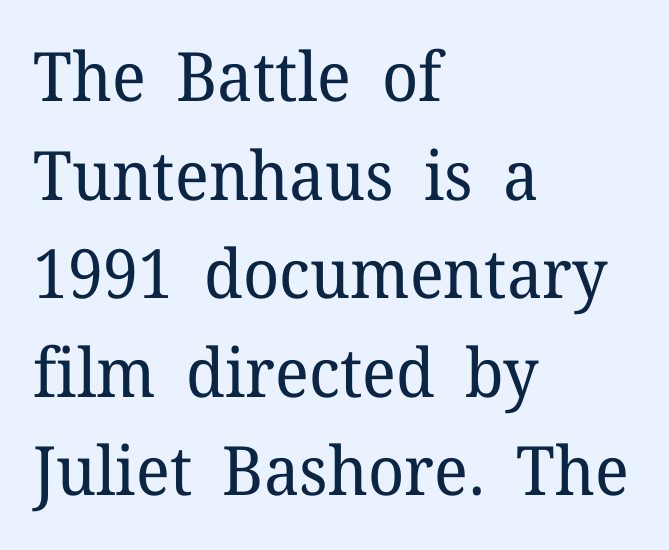
{"serif": "yes", "italic": "no", "bold": "no", "weight": "regular", "width": "normal", "stroke_contrast": "low", "x_height": "medium", "monospaced": "no", "underline": "no", "align": "left", "line_spacing": "normal", "line_spacing_ratio": 1.45, "letter_spacing": "normal", "letter_spacing_em": 0.0, "glyph_px": 68}
